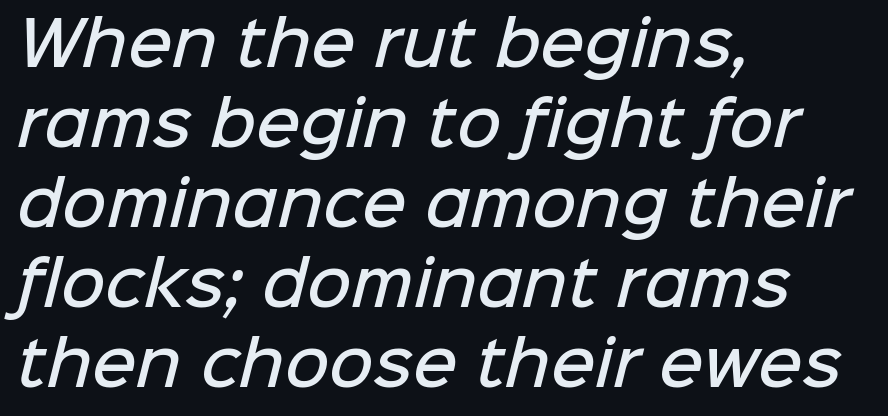
The image shows 61 px semibold sans-serif type; set left-aligned, normal line spacing (1.31x), normal letter spacing, not underlined; low stroke contrast and a medium x-height.
